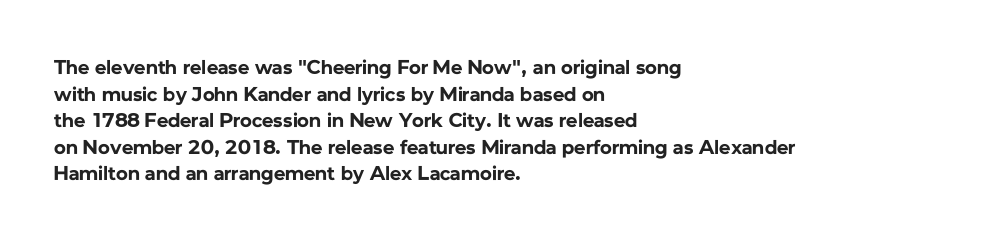
The image shows 20 px bold type, upright; set left-aligned, normal line spacing (1.33x), normal letter spacing, not underlined.
